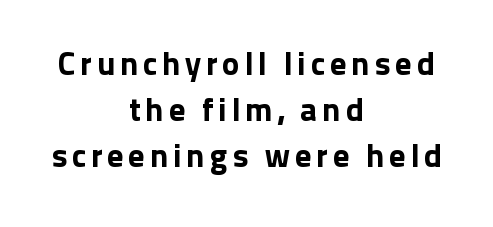
{"serif": "no", "italic": "no", "width": "normal", "stroke_contrast": "low", "x_height": "medium", "monospaced": "no", "underline": "no", "align": "center", "line_spacing": "normal", "line_spacing_ratio": 1.4, "glyph_px": 33}
